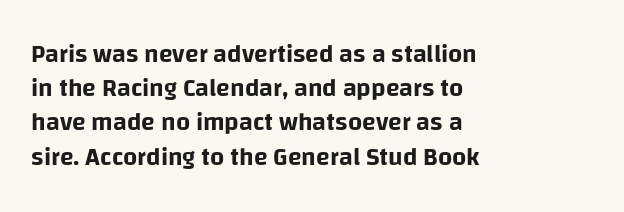
The lettering holds an erect, upright posture throughout. Nobody drew a line under any word here. This rendering uses left alignment, leaving the right contour irregular. Each new line begins a customary step beneath the previous one. Students, note that the glyphs here touch the page at normal intervals.
